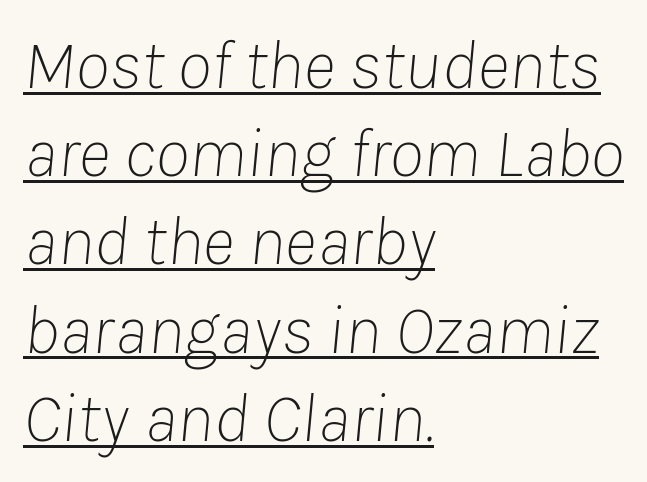
{"italic": "yes", "lean": "right", "slant_degrees": 8, "bold": "no", "weight": "thin", "width": "normal", "stroke_contrast": "low", "x_height": "medium", "monospaced": "no", "underline": "yes", "align": "left", "line_spacing": "normal", "line_spacing_ratio": 1.26, "letter_spacing": "normal", "letter_spacing_em": 0.0, "glyph_px": 70}
